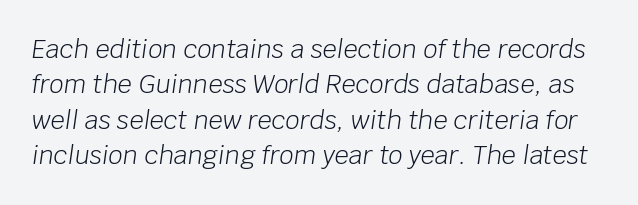
The image shows 25 px text type, italic (leaning right); set normal line spacing (1.42x), normal letter spacing, not underlined.
